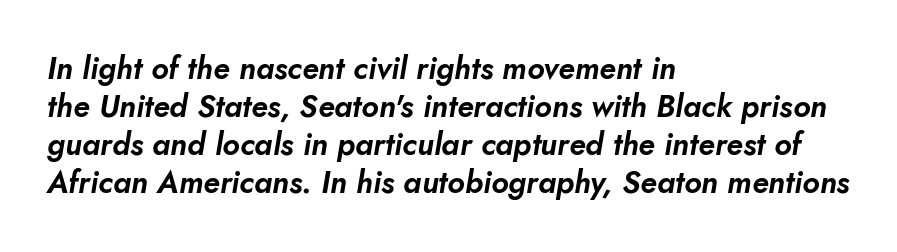
Q: Is the text italic (slanted)? A: Yes, it leans right by about 10 degrees.
Q: Is the text underlined? A: No.
Q: How is the paragraph aligned? A: Left-aligned.
Q: Is the spacing between letters normal or unusually wide? A: Normal.
Q: Width (condensed, normal, or wide)? A: Normal.
Q: Stroke contrast? A: Low.
Q: x-height? A: Small.
Q: Monospaced? A: No.
